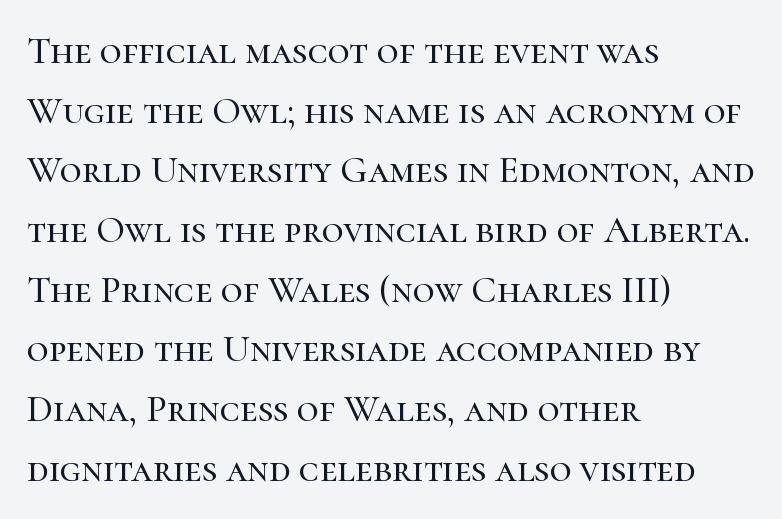
Line starts are locked; line ends wander. Posture: upright roman. These lines are rendered in a variable-pitch font. Clear beneath every line of the passage.
